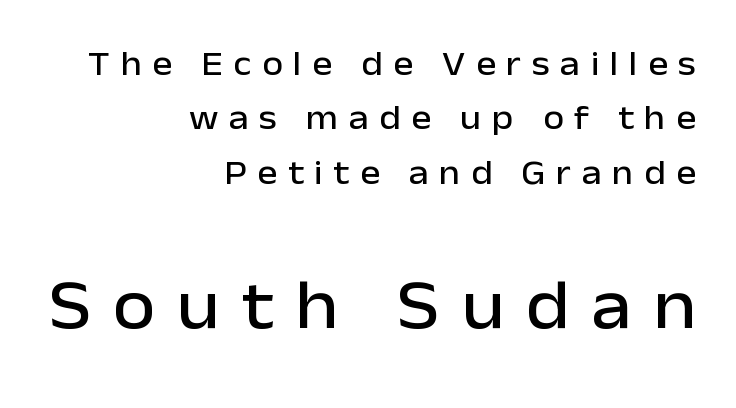
Q: Is the text italic (slanted)? A: No, it is upright.
Q: Is the typeface a serif or a sans-serif typeface? A: Sans-serif.
Q: Is the text underlined? A: No.
Q: How is the paragraph aligned? A: Right-aligned.
Q: Is the spacing between letters normal or unusually wide? A: Unusually wide.
Q: Is the spacing between lines tight, normal or loose? A: Normal.
Q: Which block of text is set in a larger size, the first (top) or the second (bottom)? A: The second (bottom) one.
Q: Width (condensed, normal, or wide)? A: Normal.
Q: Stroke contrast? A: Low.
Q: x-height? A: Medium.
Q: Monospaced? A: No.
